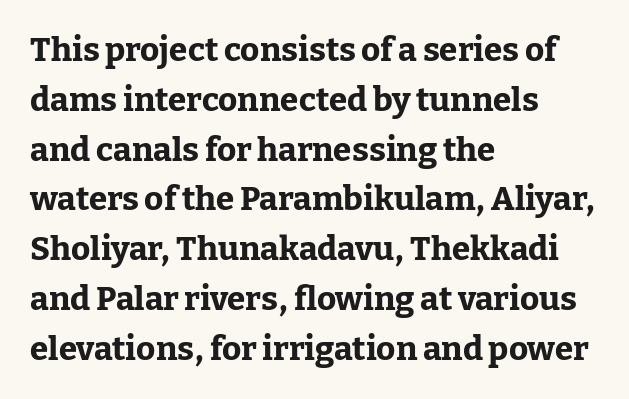
Examine the stroke ends and you'll spot serifs. The letters are bold, with thick, heavy strokes. Descenders hang freely into open space. The designer left line spacing at the default.
